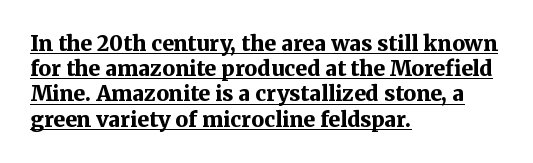
Q: Is the text bold? A: Yes.
Q: Is the text italic (slanted)? A: No, it is upright.
Q: Is the text underlined? A: Yes.
Q: How is the paragraph aligned? A: Left-aligned.
Q: Is the spacing between letters normal or unusually wide? A: Normal.
